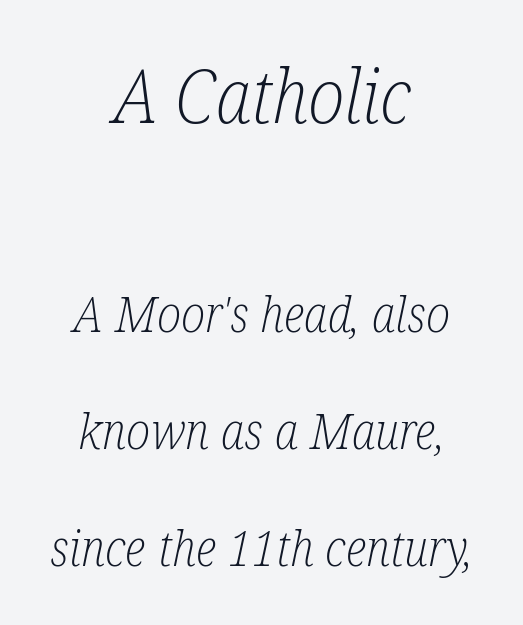
{"serif": "yes", "italic": "yes", "lean": "right", "slant_degrees": 12, "bold": "no", "weight": "light", "width": "condensed", "stroke_contrast": "low", "x_height": "medium", "monospaced": "no", "underline": "no", "align": "center", "line_spacing": "loose", "line_spacing_ratio": 2.39, "letter_spacing": "normal", "letter_spacing_em": 0.0, "larger_block": "first", "size_ratio": 1.51, "glyph_px": 74}
